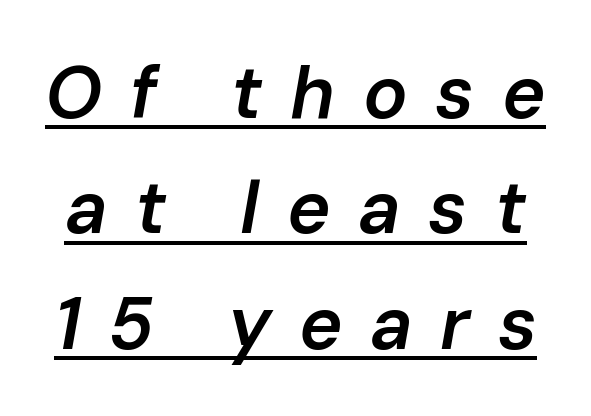
The image shows 74 px semibold type, italic (leaning right); set normal line spacing (1.56x), unusually wide letter spacing (+0.37 em), underlined; low stroke contrast and a medium x-height.
